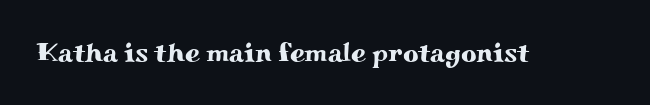
The image shows 27 px text type, upright; set normal letter spacing, not underlined.
